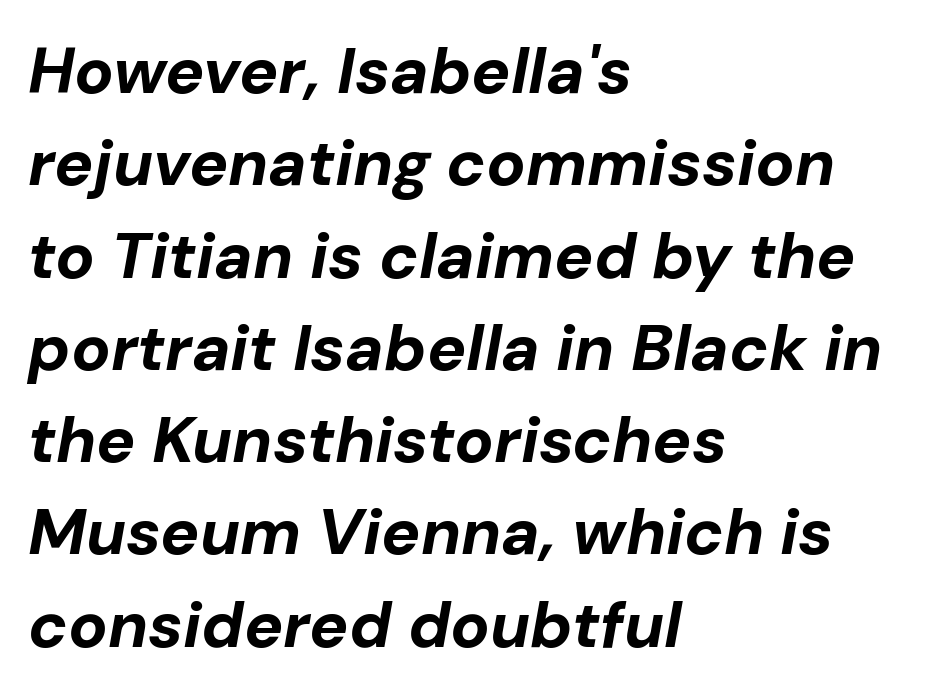
{"italic": "yes", "lean": "right", "slant_degrees": 10, "bold": "yes", "weight": "bold", "width": "normal", "stroke_contrast": "low", "x_height": "medium", "monospaced": "no", "underline": "no", "align": "left", "line_spacing": "normal", "line_spacing_ratio": 1.42, "letter_spacing": "normal", "letter_spacing_em": 0.0, "glyph_px": 65}
